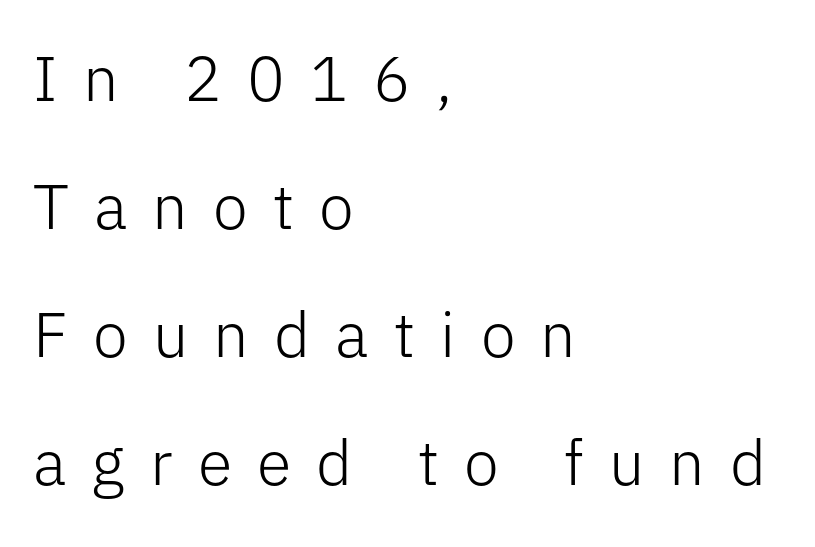
Note: no serifs on the glyphs. Quick note: interline space is abundant. The letters advance in unequal steps, a hallmark of proportional type. The zone under the glyphs is completely vacant. The rendering inserts visible extra space after every character. The ragged edge is on the right, which tells us the setting is flush left.
